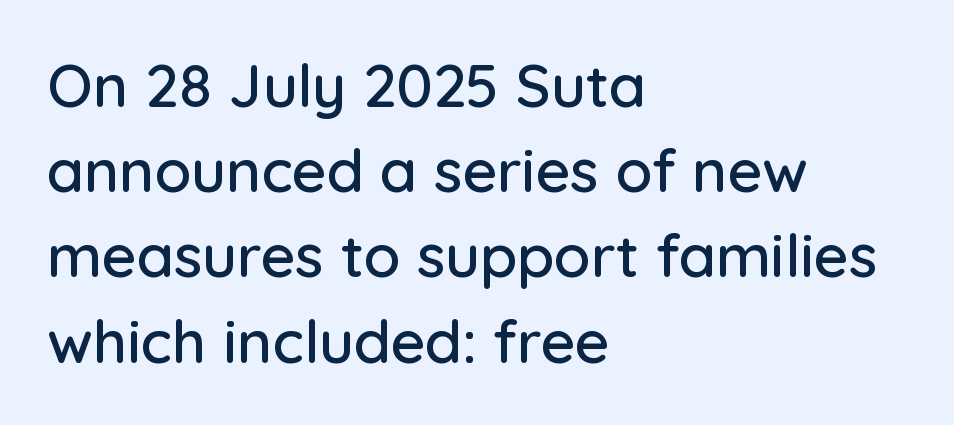
Each letter keeps its own natural width here, so spacing adapts to shape. Letter spacing: default. The compositor pushed each line to the left boundary. Any mark beneath the type? The region is blank.
